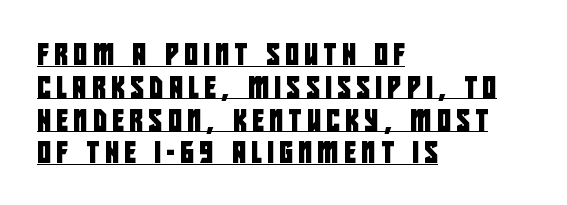
Here the glyphs are tracked loosely, breaking word shapes into spaced letters. How would I describe the line gaps? Plain and ordinary. Short and long lines alike share a common starting point at left. The typesetter has applied underlining to the passage shown.
